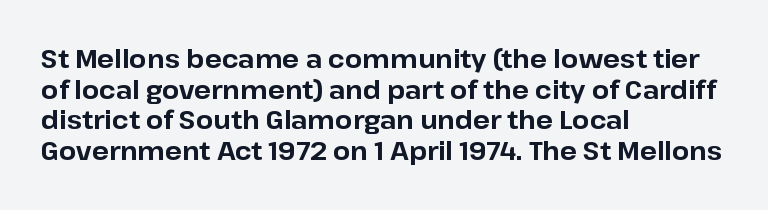
Q: Is the text bold? A: Yes.
Q: Is the text italic (slanted)? A: No, it is upright.
Q: Is the text underlined? A: No.
Q: How is the paragraph aligned? A: Left-aligned.
Q: Is the spacing between letters normal or unusually wide? A: Normal.
